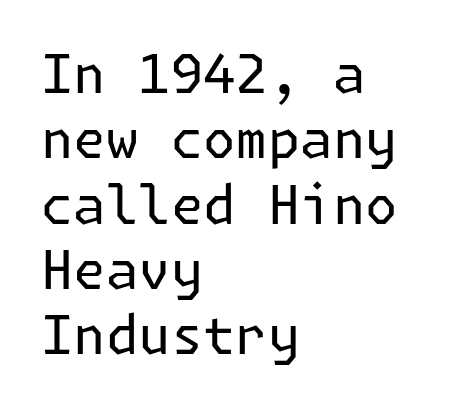
Think standard paragraph weight, or any step lighter than that. The glyphs in this specimen are sans serif. The lettering holds an erect, upright posture throughout. Anything drawn beneath the words? Only blank space. All the whitespace from short lines collects on the right. Tracking value appears to be zero — textbook default spacing.
